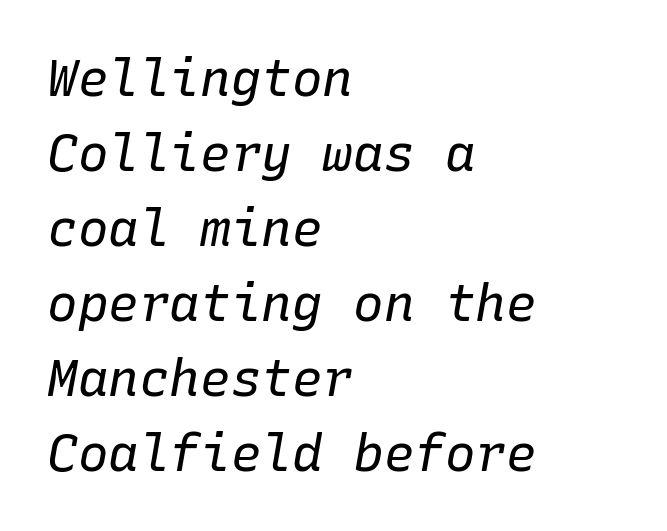
Fixed-width glyphs throughout — classic coding-font behaviour. This rendering leaves character spacing at its baseline value. The glyphs look as if they've been sheared to an angle. Is the type heavy? It reads as light-to-regular instead.
